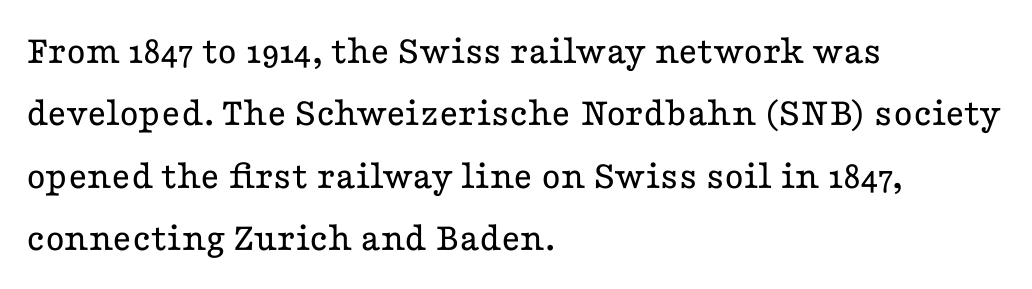
These lines were composed using upright roman letters. The compositor pushed each line to the left boundary. The rendering uses a moderate line-height, typical for paragraphs. A light-to-regular cut is what we see here. Does extra space separate the letters? No, they use regular spacing. This rendering features lettering with no underline.
